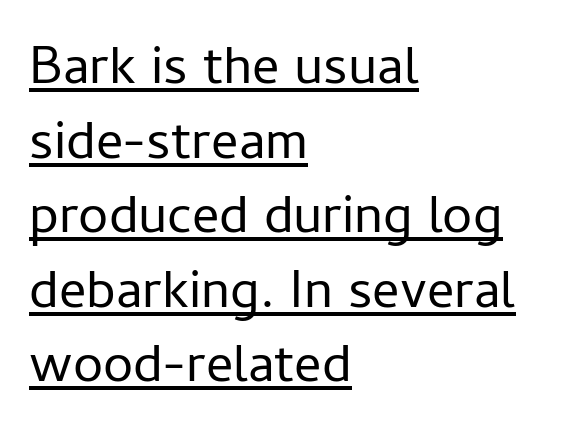
Q: Is the text bold? A: No.
Q: Is the text italic (slanted)? A: No, it is upright.
Q: Is the typeface a serif or a sans-serif typeface? A: Sans-serif.
Q: Is the text underlined? A: Yes.
Q: How is the paragraph aligned? A: Left-aligned.
Q: Is the spacing between letters normal or unusually wide? A: Normal.
Q: Is the spacing between lines tight, normal or loose? A: Normal.
Q: Width (condensed, normal, or wide)? A: Normal.
Q: Stroke contrast? A: Low.
Q: x-height? A: Medium.
Q: Monospaced? A: No.
